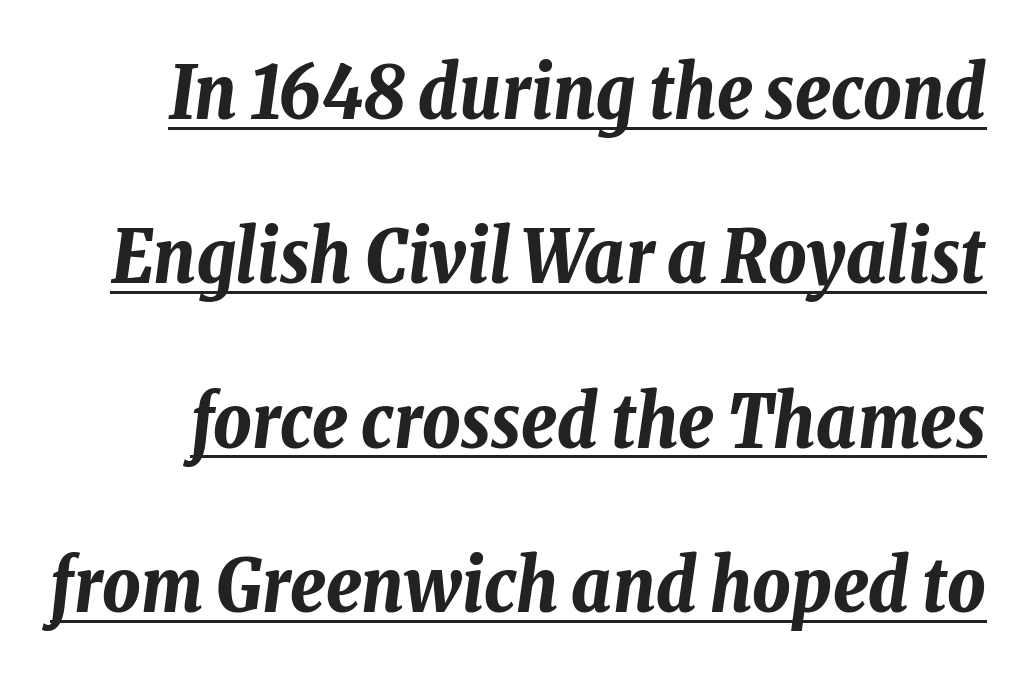
The image shows 74 px bold, condensed type, italic (leaning right); set loose line spacing (2.22x), normal letter spacing, underlined; low stroke contrast and a medium x-height.
